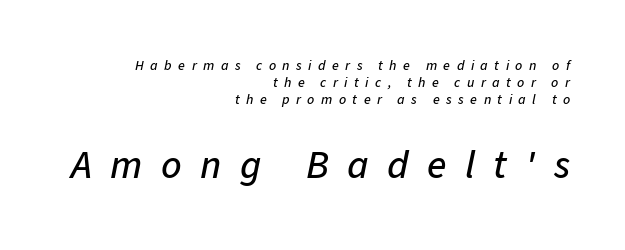
{"italic": "yes", "lean": "right", "slant_degrees": 11, "width": "normal", "stroke_contrast": "low", "x_height": "medium", "monospaced": "no", "underline": "no", "align": "right", "line_spacing_ratio": 1.2, "letter_spacing": "wide", "letter_spacing_em": 0.46, "larger_block": "second", "size_ratio": 2.86, "glyph_px": 40}
